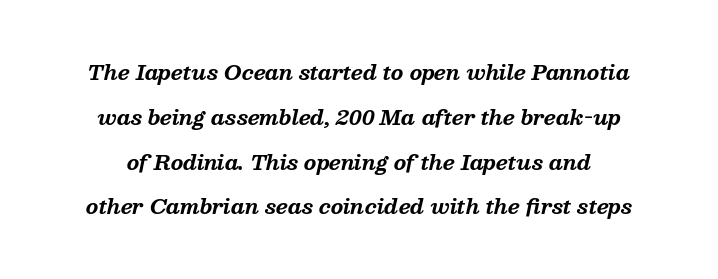
The horizontal fit of the characters is conventional and even. Leading is clearly above the norm, producing a sparse column. Strong, thick strokes mark this as bold type. Clear beneath every line of the passage.
